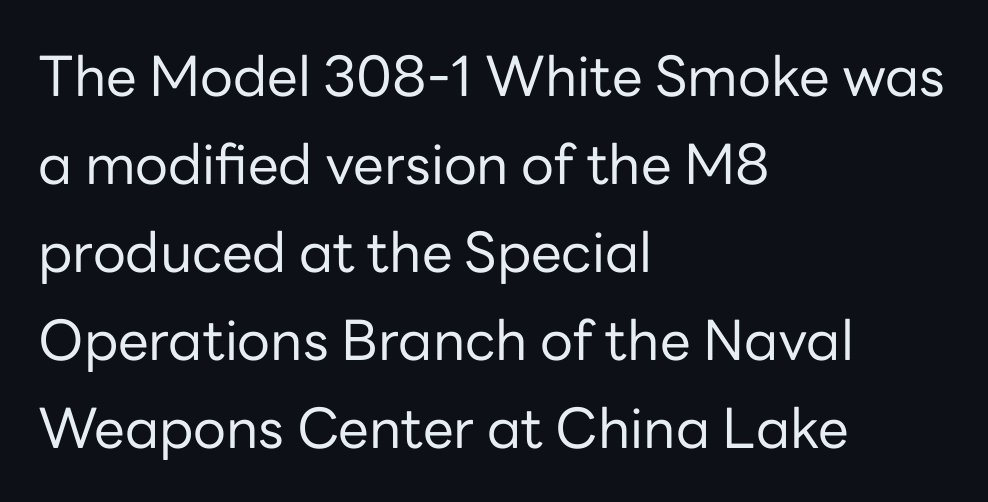
{"serif": "no", "italic": "no", "bold": "no", "weight": "regular", "width": "normal", "stroke_contrast": "low", "x_height": "medium", "monospaced": "no", "underline": "no", "align": "left", "line_spacing": "normal", "line_spacing_ratio": 1.6, "letter_spacing": "normal", "letter_spacing_em": 0.0, "glyph_px": 55}
